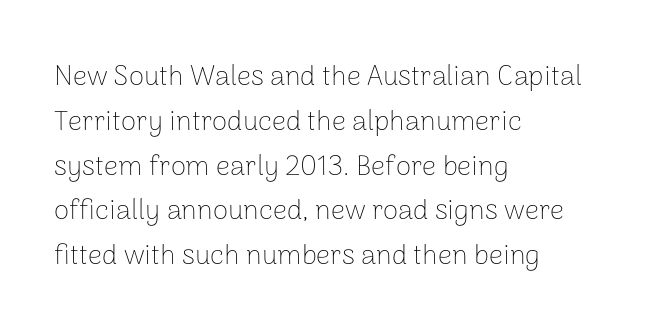
Q: Is the text bold? A: No.
Q: Is the text italic (slanted)? A: No, it is upright.
Q: Is the typeface a serif or a sans-serif typeface? A: Sans-serif.
Q: Is the text underlined? A: No.
Q: How is the paragraph aligned? A: Left-aligned.
Q: Is the spacing between letters normal or unusually wide? A: Normal.
Q: Is the spacing between lines tight, normal or loose? A: Normal.
Q: Width (condensed, normal, or wide)? A: Normal.
Q: Stroke contrast? A: Low.
Q: x-height? A: Medium.
Q: Monospaced? A: No.
